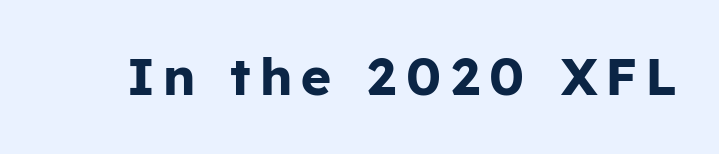
Unmarked baselines from the first word to the last. No italicization has been applied; the sample stays upright. This sample has the flowing, uneven cadence of proportional lettering. Stroke thickness is high; the sample reads as a true bold. Grotesque or geometric, the face here clearly has no serifs.
